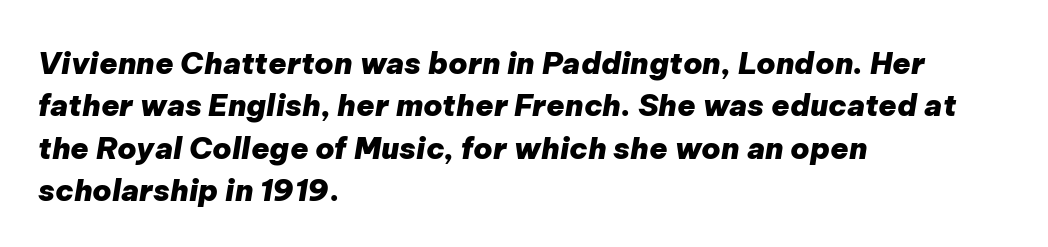
Q: Is the text bold? A: Yes.
Q: Is the text italic (slanted)? A: Yes, it leans right by about 9 degrees.
Q: Is the text underlined? A: No.
Q: How is the paragraph aligned? A: Left-aligned.
Q: Is the spacing between letters normal or unusually wide? A: Normal.
Q: Is the spacing between lines tight, normal or loose? A: Normal.
Q: Width (condensed, normal, or wide)? A: Normal.
Q: Stroke contrast? A: Low.
Q: x-height? A: Medium.
Q: Monospaced? A: No.
